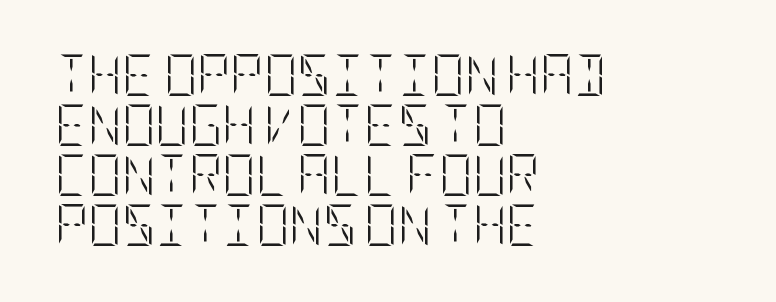
The image shows 41 px light, condensed type, upright; set left-aligned, line spacing 1.22x, normal letter spacing, not underlined; low stroke contrast and a large x-height.
